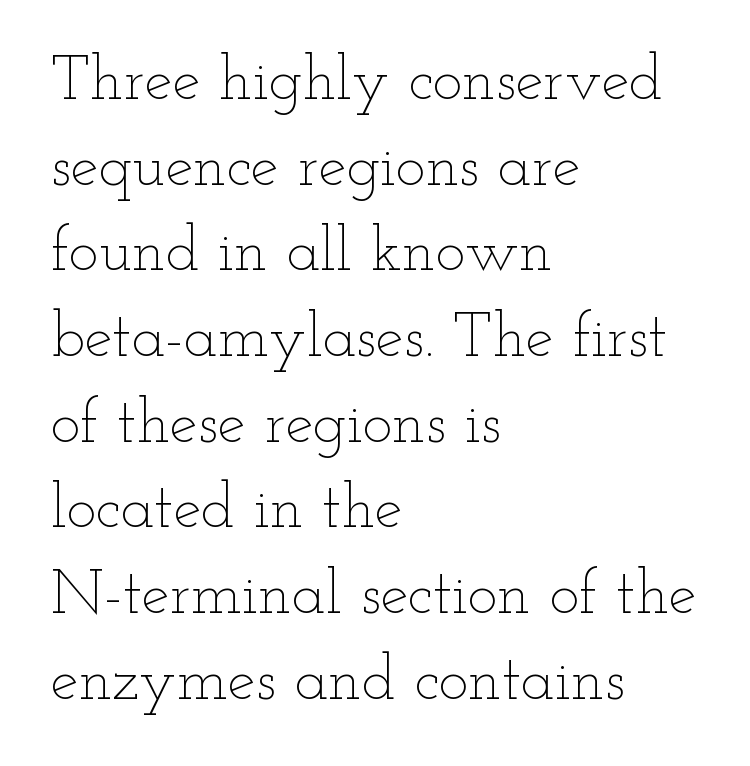
Think of a printed novel: that variable character pitch is what you see here. Think standard paragraph weight, or any step lighter than that. This rendering uses left alignment, leaving the right contour irregular. In terms of leading, this rendering sits right in the middle. Style check: upright.
